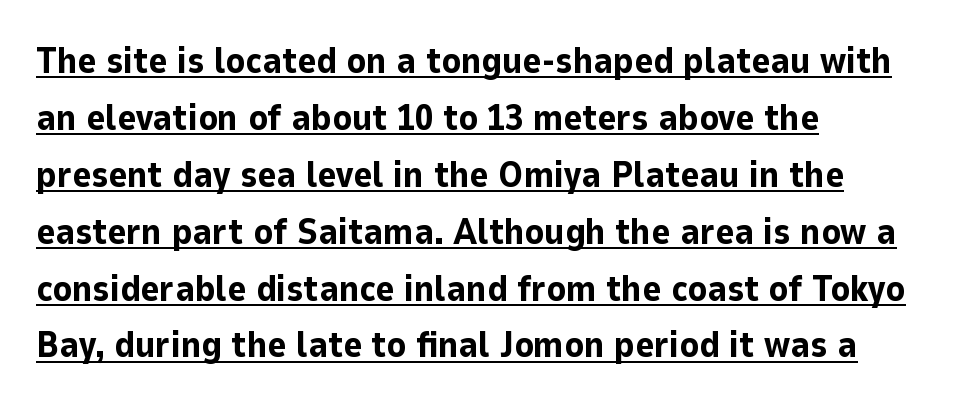
The image shows 36 px bold sans-serif type, upright; set left-aligned, normal line spacing (1.58x), normal letter spacing, underlined; low stroke contrast and a medium x-height.
